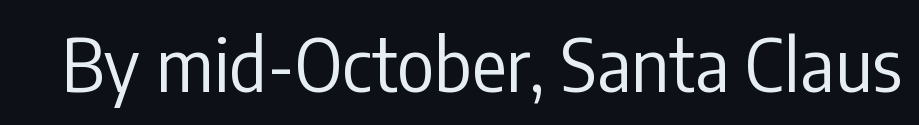
The image shows 72 px regular-weight, condensed sans-serif type, upright; set normal letter spacing, not underlined; low stroke contrast and a medium x-height.
